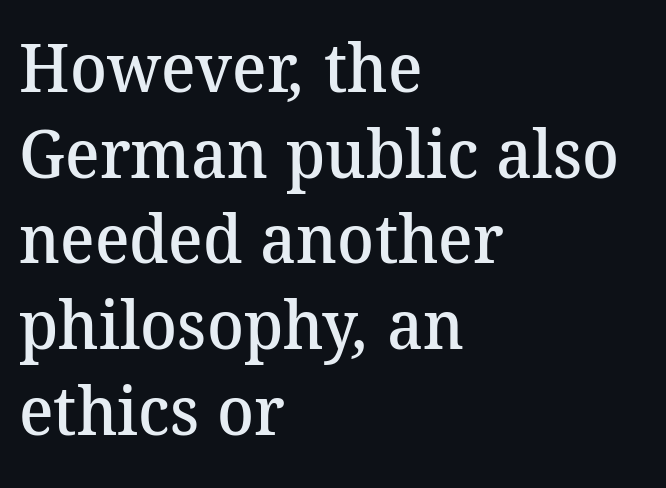
{"serif": "yes", "bold": "semi", "weight": "semibold", "width": "normal", "stroke_contrast": "medium", "x_height": "medium", "monospaced": "no", "underline": "no", "align": "left", "line_spacing": "normal", "line_spacing_ratio": 1.26, "letter_spacing": "normal", "letter_spacing_em": 0.0, "glyph_px": 68}
